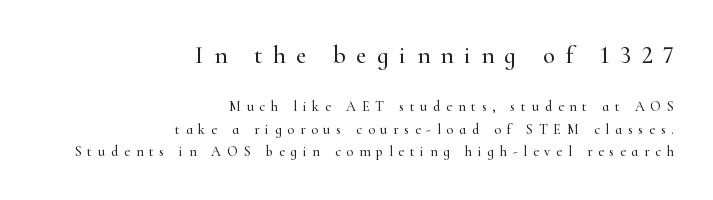
The image shows 25 px text type, upright; set right-aligned, normal line spacing (1.58x), unusually wide letter spacing (+0.42 em), not underlined; the first (top) block is 1.79x larger.
